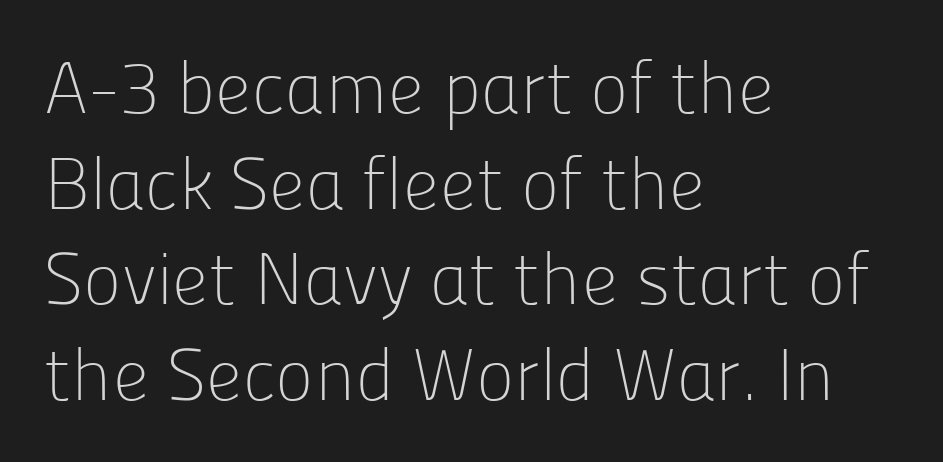
This sample keeps an unexceptional amount of space between lines. Note: no serifs on the glyphs. Compared with a centered layout, this one pins lines to the left instead. The face used here is proportionally spaced, like ordinary book or web type. There is no visible air inserted between adjacent glyphs. Descender tails drop into unmarked territory.
